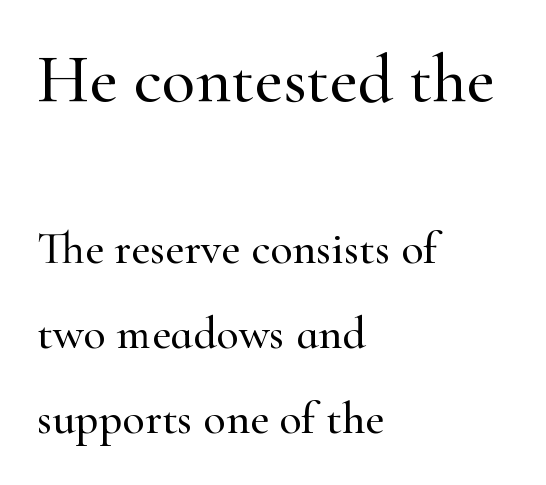
Q: Is the text italic (slanted)? A: No, it is upright.
Q: Is the typeface a serif or a sans-serif typeface? A: Serif.
Q: Is the text underlined? A: No.
Q: How is the paragraph aligned? A: Left-aligned.
Q: Is the spacing between letters normal or unusually wide? A: Normal.
Q: Which block of text is set in a larger size, the first (top) or the second (bottom)? A: The first (top) one.
Q: Width (condensed, normal, or wide)? A: Normal.
Q: Stroke contrast? A: High.
Q: x-height? A: Small.
Q: Monospaced? A: No.
